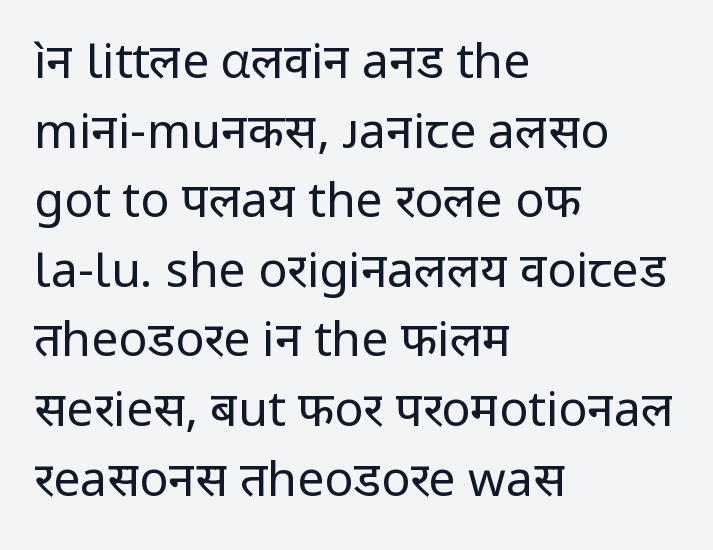
The image shows 48 px regular-weight sans-serif type, upright; set left-aligned, normal line spacing (1.45x), normal letter spacing, not underlined; low stroke contrast and a medium x-height.
